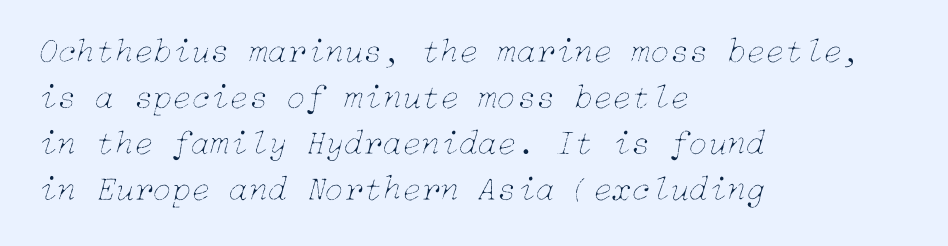
{"italic": "yes", "lean": "right", "slant_degrees": 15, "bold": "no", "weight": "thin", "width": "normal", "stroke_contrast": "low", "x_height": "medium", "underline": "no", "align": "left", "line_spacing": "normal", "line_spacing_ratio": 1.31, "letter_spacing": "normal", "letter_spacing_em": 0.0, "glyph_px": 35}
